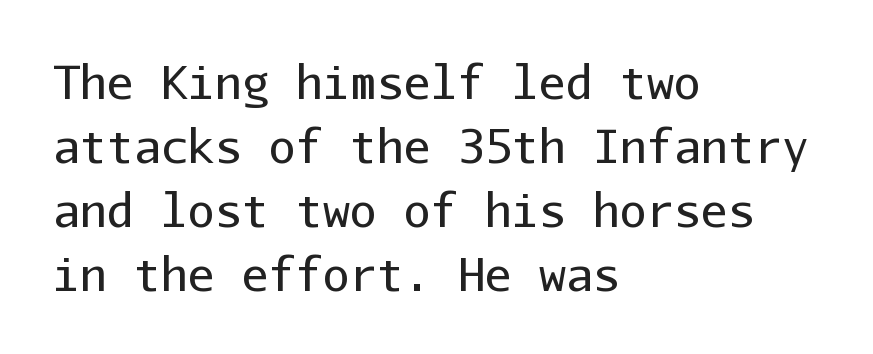
The image shows 45 px regular-weight sans-serif type, upright, monospaced; set left-aligned, normal line spacing (1.42x), normal letter spacing, not underlined; low stroke contrast and a medium x-height.
